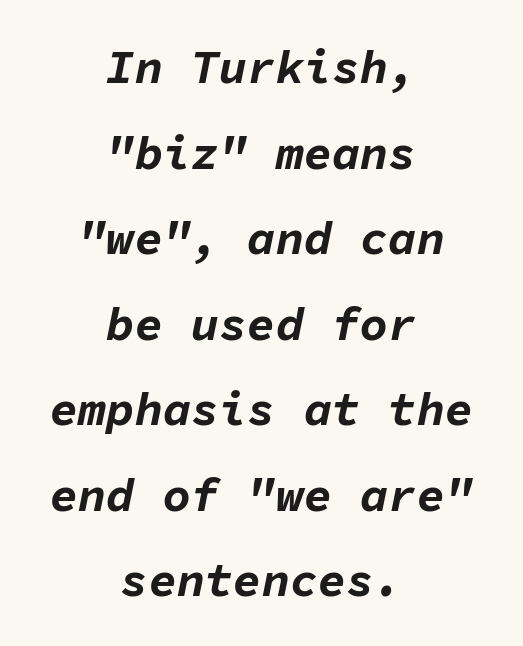
Q: Is the text bold? A: Yes.
Q: Is the text italic (slanted)? A: Yes, it leans right by about 11 degrees.
Q: Is the text underlined? A: No.
Q: How is the paragraph aligned? A: Centered.
Q: Is the spacing between letters normal or unusually wide? A: Normal.
Q: Width (condensed, normal, or wide)? A: Normal.
Q: Stroke contrast? A: Low.
Q: x-height? A: Medium.
Q: Monospaced? A: Yes.
